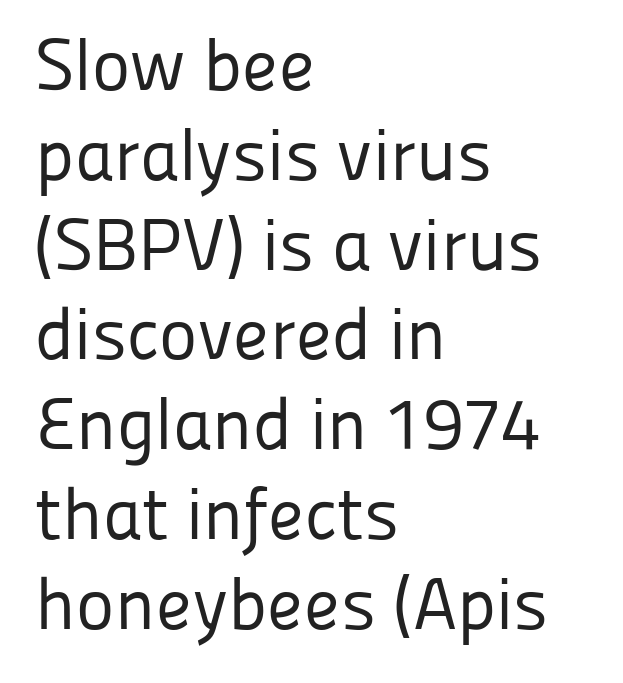
Quick note: underline off. On a weight scale, this lands at 450 or below. Here the designer chose a conventional face with non-uniform glyph widths. Each word holds together tightly as a unit, with standard inter-letter gaps.
